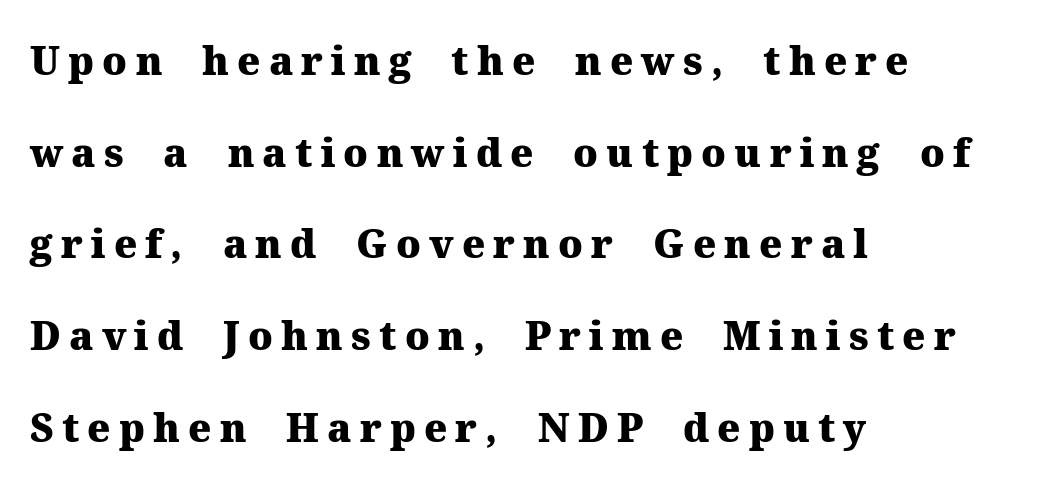
The image shows 39 px heavy serif type, upright; set left-aligned, loose line spacing (2.35x), unusually wide letter spacing (+0.21 em), not underlined; medium stroke contrast and a medium x-height.
